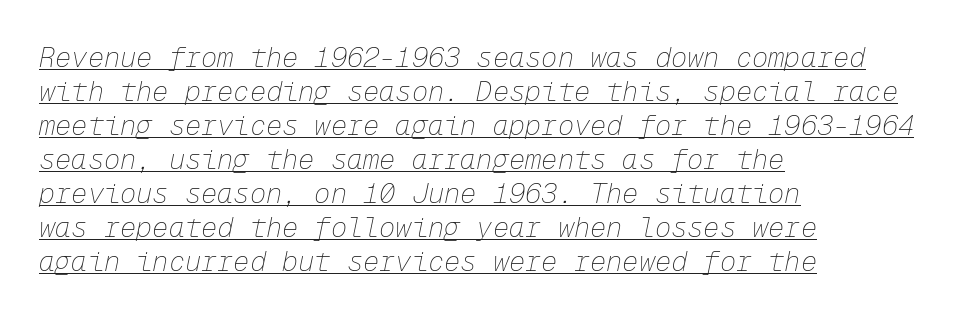
The face looks like a standard text weight, possibly lighter. The specimen includes a rule beneath the text block's lines. Every character sits at an angle, as italics do. Students, note that the glyphs here touch the page at normal intervals. Is there much room between lines? A standard amount, neither cramped nor airy. The rendering anchors every line to the left-hand side.
